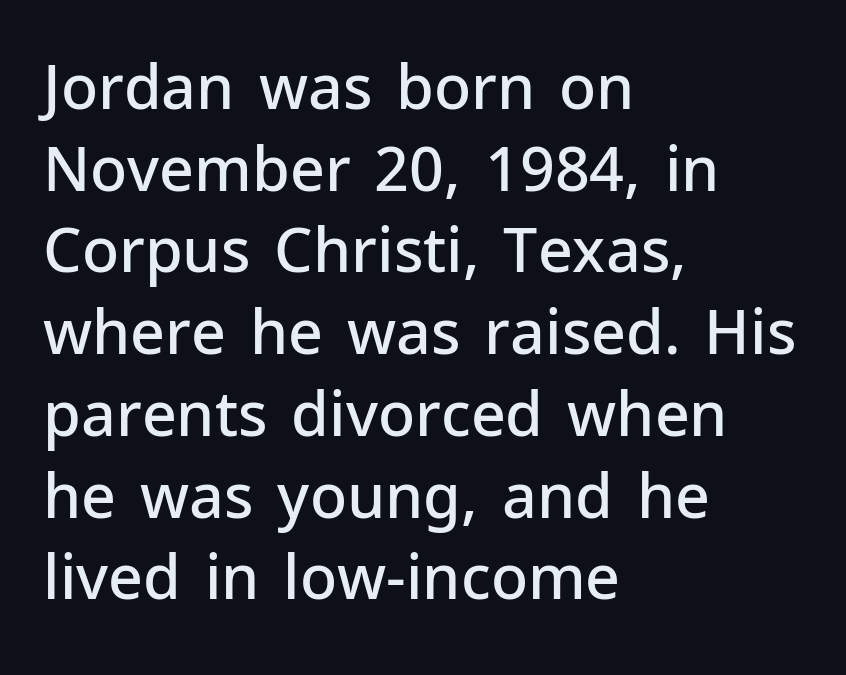
This rendering features lettering with no underline. Does the type have serifs? No, each stem ends abruptly. Do the characters align in a grid? No, the font is proportional. Posture: vertical.
